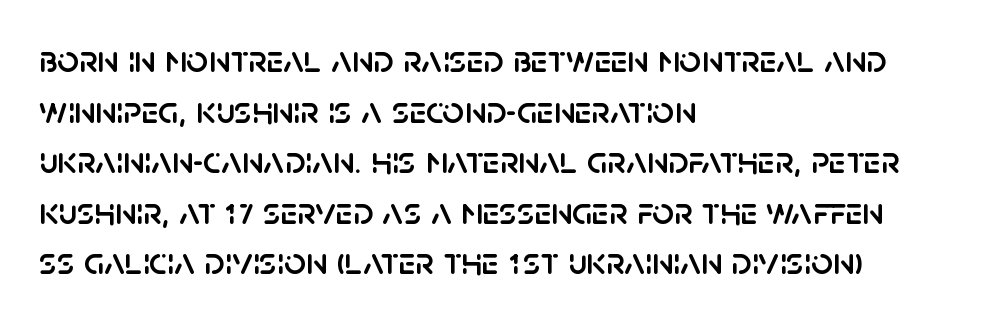
The image shows 38 px sans-serif type, upright; set left-aligned, normal line spacing (1.33x), normal letter spacing, not underlined; low stroke contrast and a large x-height.
